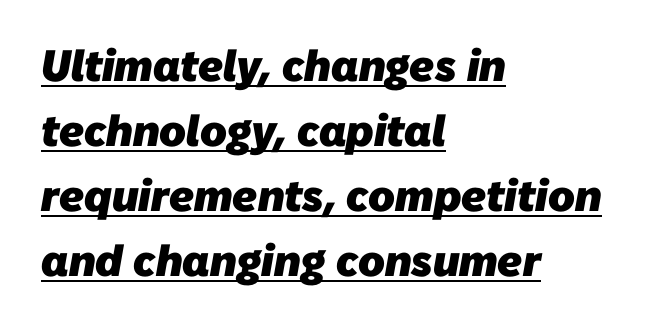
{"serif": "no", "bold": "yes", "weight": "heavy", "width": "normal", "stroke_contrast": "low", "x_height": "medium", "monospaced": "no", "underline": "yes", "align": "left", "line_spacing": "normal", "line_spacing_ratio": 1.48, "letter_spacing": "normal", "letter_spacing_em": 0.0, "glyph_px": 44}
